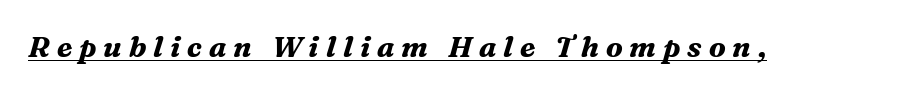
The image shows 29 px bold serif type, italic (leaning right); set unusually wide letter spacing (+0.24 em), underlined; medium stroke contrast and a medium x-height.
